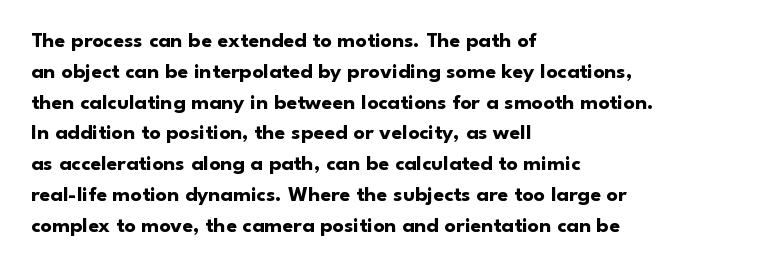
No italicization has been applied; the sample stays upright. The line-height multiplier appears to be the usual default. The face used here has the dense, thick strokes of a bold. Clear beneath every line of the passage. Each word holds together tightly as a unit, with standard inter-letter gaps. The typesetter chose a ragged-right arrangement here.
